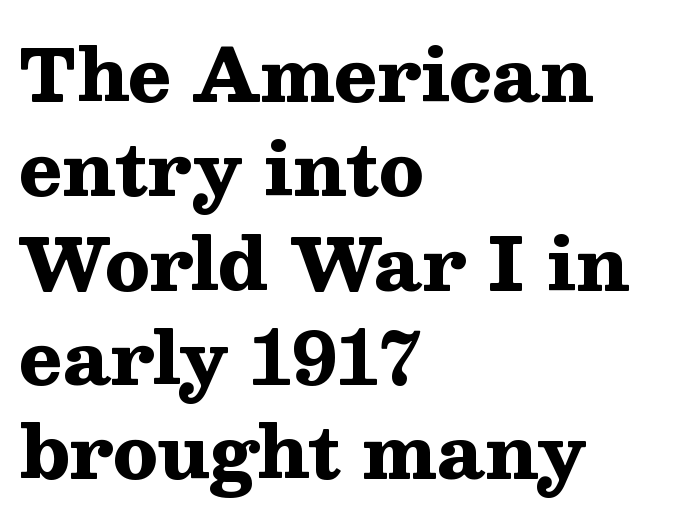
Inter-character spacing is left at the font's built-in metrics. Is the type bold? Yes — the strokes are clearly thick and heavy. How would I describe the line gaps? Plain and ordinary. It's the straight-up-and-down kind of type.
